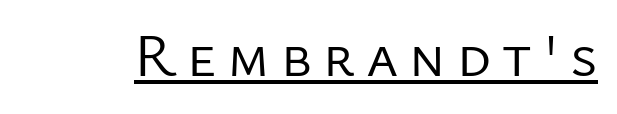
Are there feet on the stems? There aren't — it's a sans. Each letter keeps its own natural width here, so spacing adapts to shape. The sample's only ornament is a line tracing under the words. The lettering holds an erect, upright posture throughout. Bold? No — there's no thickening of the strokes.
